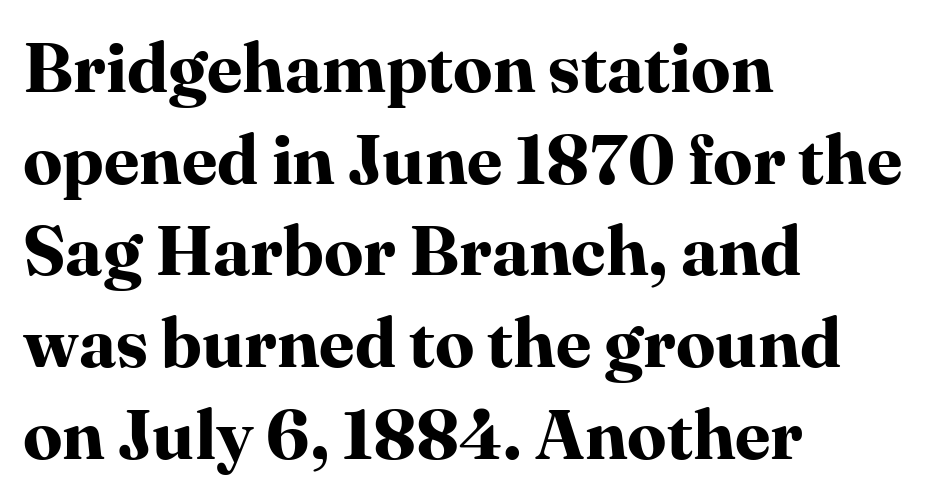
{"serif": "yes", "italic": "no", "bold": "yes", "weight": "bold", "width": "normal", "stroke_contrast": "high", "x_height": "medium", "monospaced": "no", "underline": "no", "align": "left", "line_spacing": "normal", "line_spacing_ratio": 1.31, "letter_spacing": "normal", "letter_spacing_em": 0.0, "glyph_px": 70}
